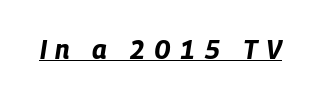
{"italic": "yes", "lean": "right", "slant_degrees": 9, "bold": "yes", "underline": "yes", "letter_spacing": "wide", "letter_spacing_em": 0.31, "glyph_px": 26}
